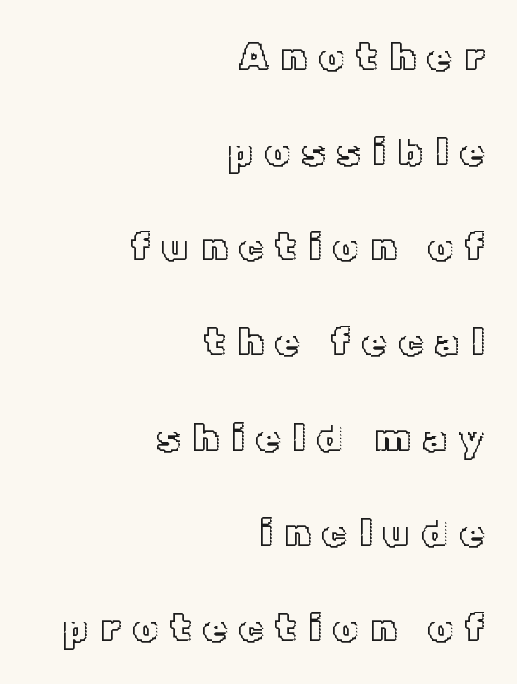
{"italic": "no", "width": "normal", "x_height": "medium", "monospaced": "no", "underline": "no", "align": "right", "line_spacing": "loose", "line_spacing_ratio": 2.44, "letter_spacing": "wide", "letter_spacing_em": 0.31, "glyph_px": 39}
